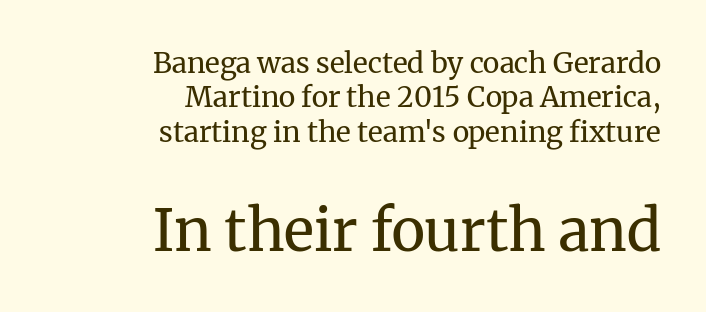
Q: Is the text bold? A: No.
Q: Is the text italic (slanted)? A: No, it is upright.
Q: Is the typeface a serif or a sans-serif typeface? A: Serif.
Q: Is the text underlined? A: No.
Q: How is the paragraph aligned? A: Right-aligned.
Q: Is the spacing between letters normal or unusually wide? A: Normal.
Q: Which block of text is set in a larger size, the first (top) or the second (bottom)? A: The second (bottom) one.
Q: Width (condensed, normal, or wide)? A: Normal.
Q: Stroke contrast? A: Medium.
Q: x-height? A: Medium.
Q: Monospaced? A: No.
